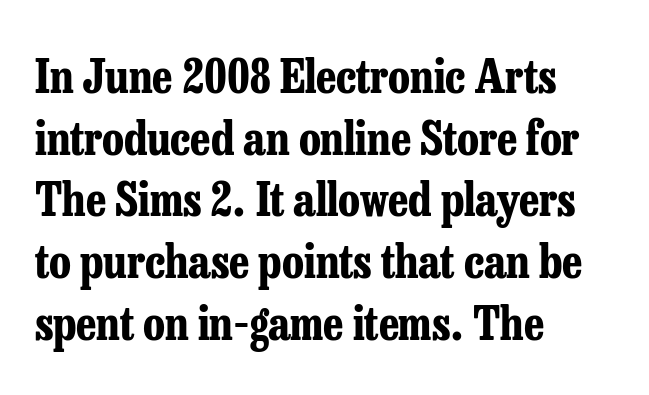
The image shows 46 px bold, condensed serif type, upright; set left-aligned, normal line spacing (1.34x), normal letter spacing, not underlined; low stroke contrast and a medium x-height.
